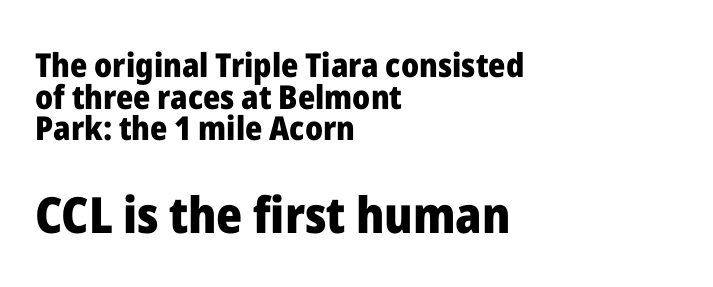
The image shows 50 px heavy sans-serif type, upright; set left-aligned, tight line spacing (0.96x), normal letter spacing, not underlined; the second (bottom) block is 1.52x larger; low stroke contrast and a medium x-height.
